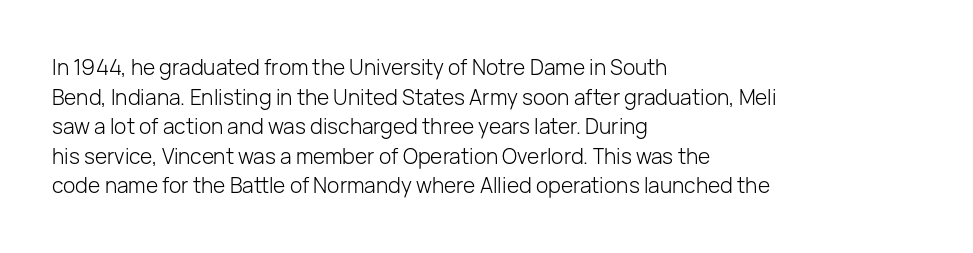
The image shows 21 px text type, upright; set left-aligned, normal line spacing (1.41x), normal letter spacing, not underlined.
